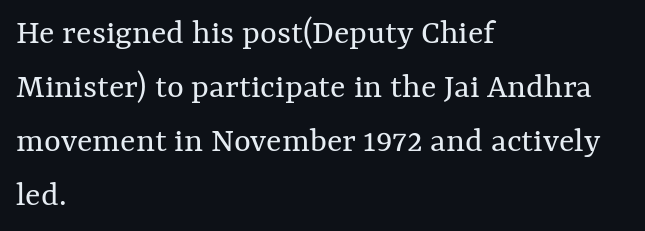
A clean baseline with only descenders dipping below it. Nothing heavy about these letters — not bold at all. Default kerning and tracking; the words read as compact shapes. Baseline-to-baseline distance is the conventional proportion of letter height.
